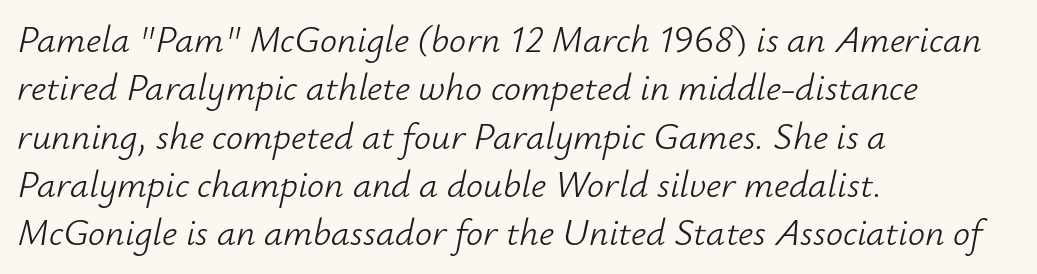
The image shows 38 px light type, italic (leaning right); set left-aligned, normal line spacing (1.27x), normal letter spacing, not underlined; low stroke contrast and a small x-height.
